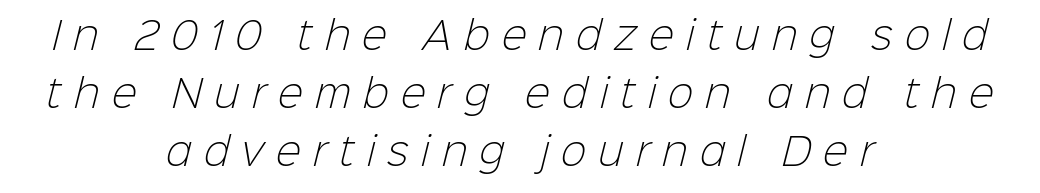
The image shows 38 px light sans-serif type; set centered, normal line spacing (1.52x), unusually wide letter spacing (+0.32 em), not underlined; low stroke contrast and a medium x-height.
